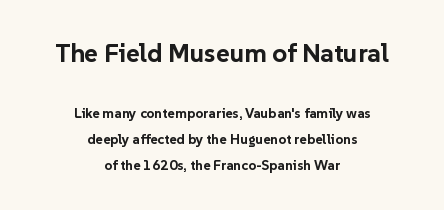
The image shows 26 px bold type, upright; set centered, line spacing 1.83x, normal letter spacing, not underlined; the first (top) block is 1.86x larger.
